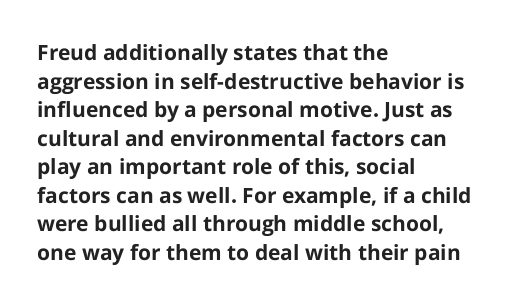
Notice how descenders clear the ascenders below comfortably — that's standard leading. Clear beneath every line of the passage. These lines are set flush left with a ragged right edge. The type sits square on the baseline with zero lean. Each word holds together tightly as a unit, with standard inter-letter gaps.
